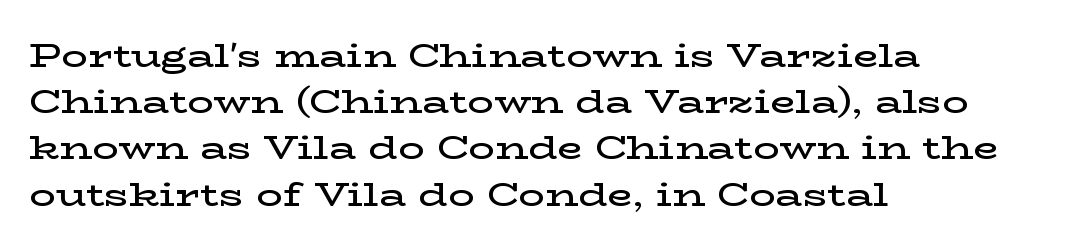
Q: Is the text bold? A: Semi-bold.
Q: Is the text italic (slanted)? A: No, it is upright.
Q: Is the typeface a serif or a sans-serif typeface? A: Serif.
Q: Is the text underlined? A: No.
Q: How is the paragraph aligned? A: Left-aligned.
Q: Is the spacing between letters normal or unusually wide? A: Normal.
Q: Is the spacing between lines tight, normal or loose? A: Normal.
Q: Width (condensed, normal, or wide)? A: Wide.
Q: Stroke contrast? A: Low.
Q: x-height? A: Medium.
Q: Monospaced? A: No.
